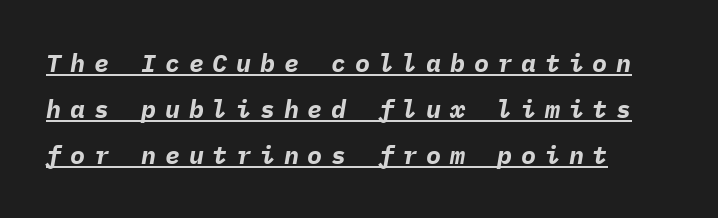
{"italic": "yes", "lean": "right", "slant_degrees": 9, "bold": "yes", "underline": "yes", "align": "left", "line_spacing_ratio": 1.85, "letter_spacing": "wide", "letter_spacing_em": 0.35, "glyph_px": 25}
